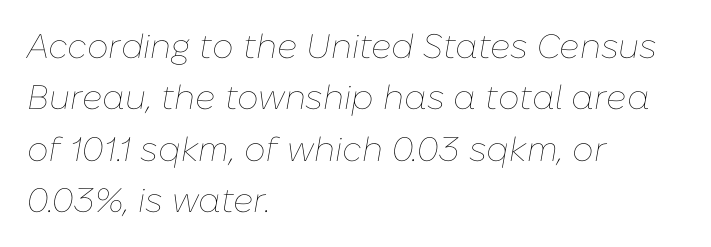
The image shows 34 px thin type, italic (leaning right); set left-aligned, normal line spacing (1.51x), normal letter spacing, not underlined; low stroke contrast and a medium x-height.
